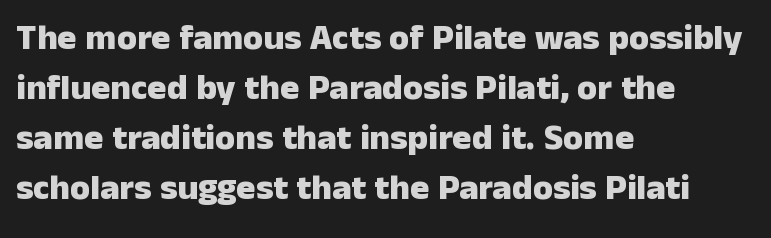
Q: Is the text bold? A: Yes.
Q: Is the text italic (slanted)? A: No, it is upright.
Q: Is the typeface a serif or a sans-serif typeface? A: Sans-serif.
Q: Is the text underlined? A: No.
Q: How is the paragraph aligned? A: Left-aligned.
Q: Is the spacing between letters normal or unusually wide? A: Normal.
Q: Is the spacing between lines tight, normal or loose? A: Normal.
Q: Width (condensed, normal, or wide)? A: Normal.
Q: Stroke contrast? A: Low.
Q: x-height? A: Medium.
Q: Monospaced? A: No.
